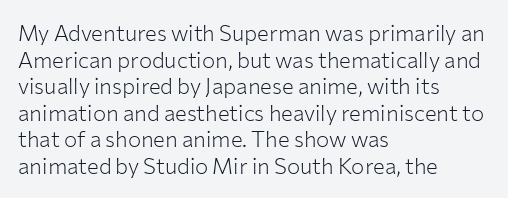
The face used here is rendered with its standard letterfit. The rag falls on the right side of this text block. The typeface has the unassuming heft of standard copy or less. Italic: no, the glyphs are upright roman.
